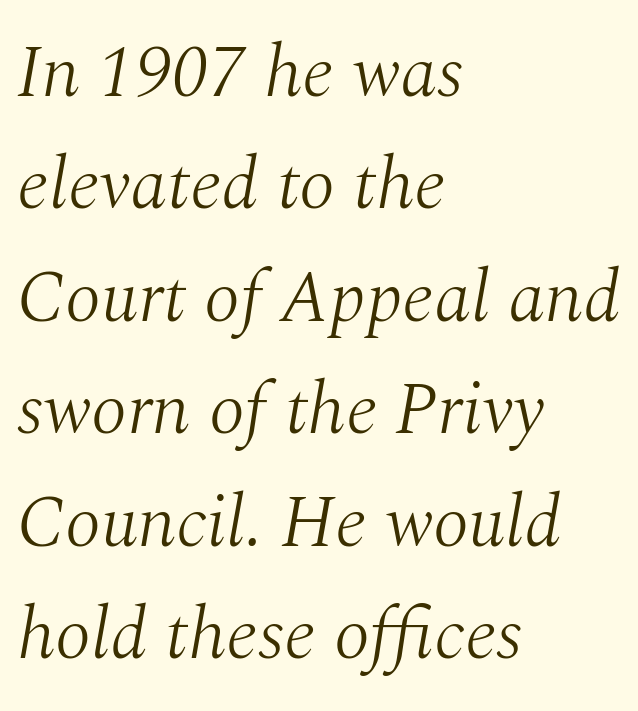
The image shows 74 px light serif type, italic (leaning right); set left-aligned, normal line spacing (1.52x), normal letter spacing, not underlined; medium stroke contrast and a medium x-height.
